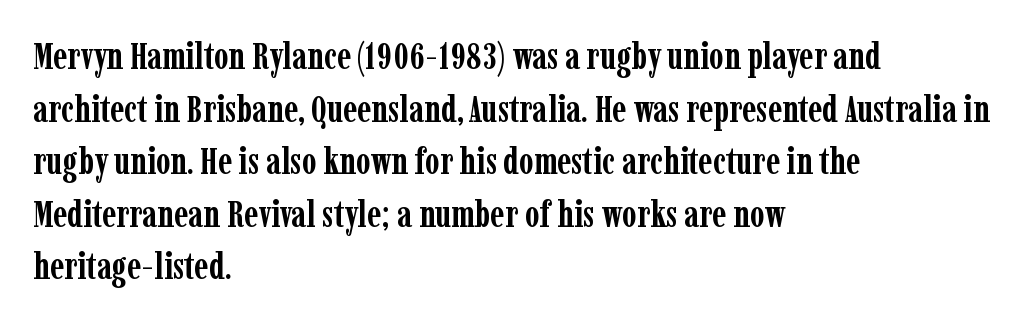
Q: Is the text bold? A: Yes.
Q: Is the text italic (slanted)? A: No, it is upright.
Q: Is the typeface a serif or a sans-serif typeface? A: Serif.
Q: Is the text underlined? A: No.
Q: How is the paragraph aligned? A: Left-aligned.
Q: Is the spacing between letters normal or unusually wide? A: Normal.
Q: Is the spacing between lines tight, normal or loose? A: Normal.
Q: Width (condensed, normal, or wide)? A: Condensed.
Q: Stroke contrast? A: Low.
Q: x-height? A: Medium.
Q: Monospaced? A: No.
